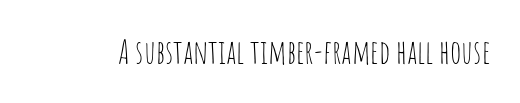
Grotesque or geometric, the face here clearly has no serifs. How are the letters spaced? Ordinarily, with no added tracking. The cut favours lightness, reaching ordinary text weight at its darkest. The typography opts for an upright posture over an oblique one. Words float on clear page, feet unadorned.
